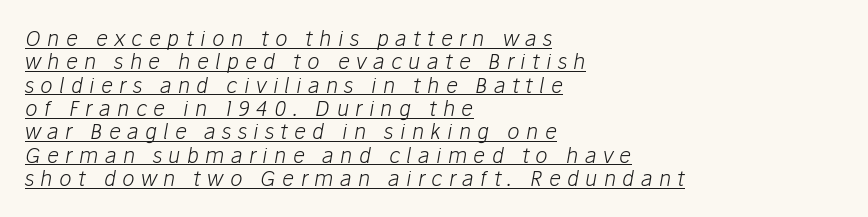
Q: Is the text bold? A: No.
Q: Is the text italic (slanted)? A: Yes, it leans right by about 10 degrees.
Q: Is the text underlined? A: Yes.
Q: How is the paragraph aligned? A: Left-aligned.
Q: Is the spacing between letters normal or unusually wide? A: Unusually wide.
Q: Is the spacing between lines tight, normal or loose? A: Tight.
